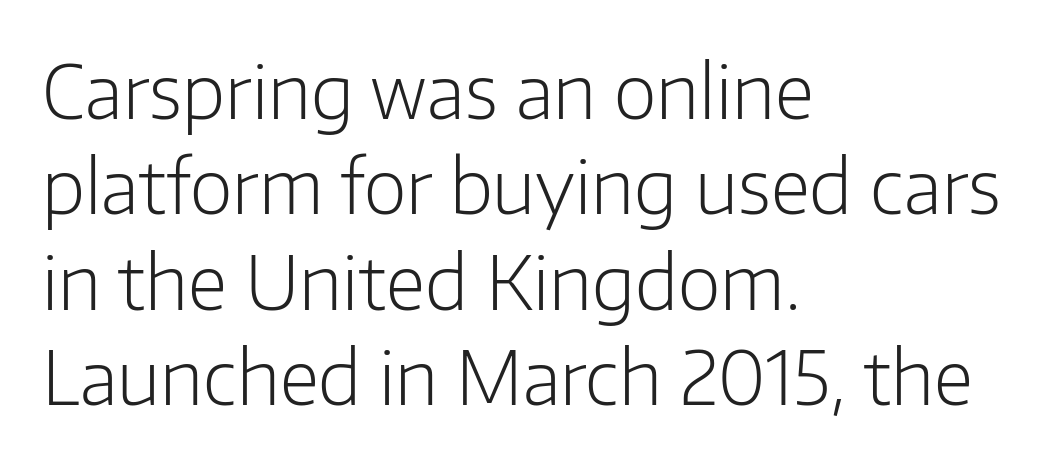
The image shows 74 px light sans-serif type, upright; set left-aligned, normal line spacing (1.29x), normal letter spacing, not underlined; low stroke contrast and a medium x-height.
